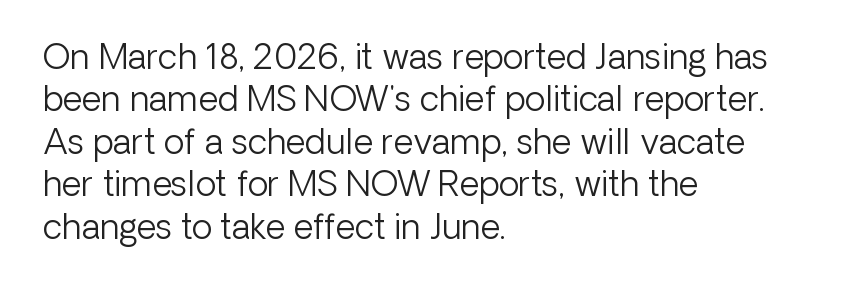
{"serif": "no", "italic": "no", "bold": "no", "weight": "light", "width": "normal", "stroke_contrast": "low", "x_height": "medium", "monospaced": "no", "underline": "no", "align": "left", "line_spacing": "normal", "line_spacing_ratio": 1.25, "letter_spacing": "normal", "letter_spacing_em": 0.0, "glyph_px": 34}
